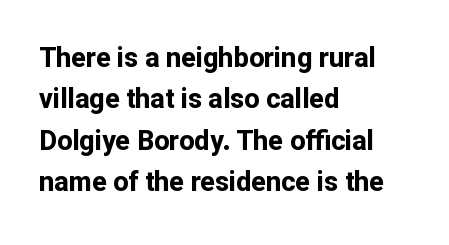
Q: Is the text bold? A: Yes.
Q: Is the text italic (slanted)? A: No, it is upright.
Q: Is the text underlined? A: No.
Q: How is the paragraph aligned? A: Left-aligned.
Q: Is the spacing between letters normal or unusually wide? A: Normal.
Q: Is the spacing between lines tight, normal or loose? A: Normal.
